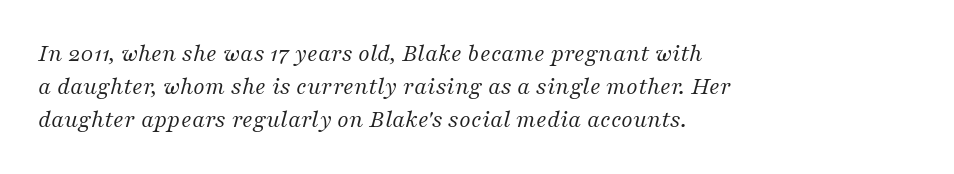
Q: Is the text bold? A: No.
Q: Is the text italic (slanted)? A: Yes, it leans right by about 16 degrees.
Q: Is the text underlined? A: No.
Q: How is the paragraph aligned? A: Left-aligned.
Q: Is the spacing between letters normal or unusually wide? A: Normal.
Q: Is the spacing between lines tight, normal or loose? A: Normal.
